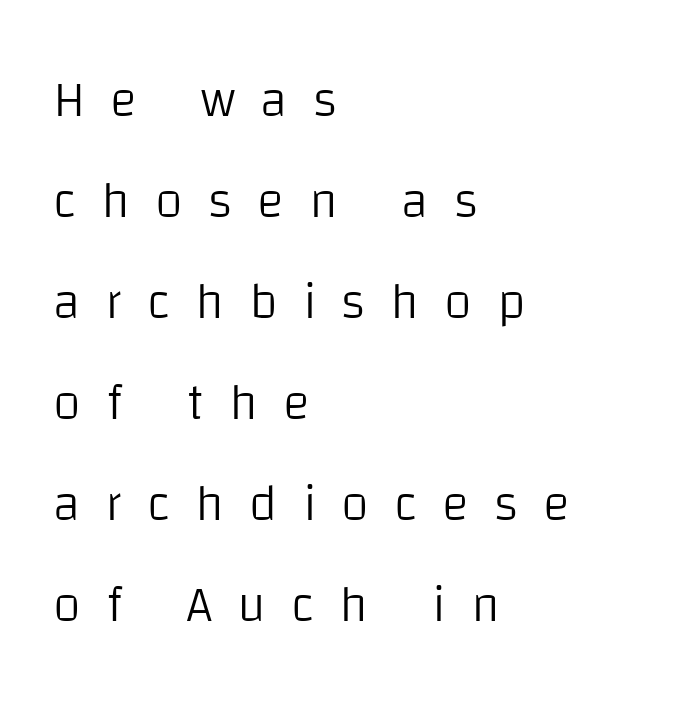
The image shows 51 px light sans-serif type, upright; set left-aligned, loose line spacing (1.98x), unusually wide letter spacing (+0.49 em), not underlined; low stroke contrast and a large x-height.
